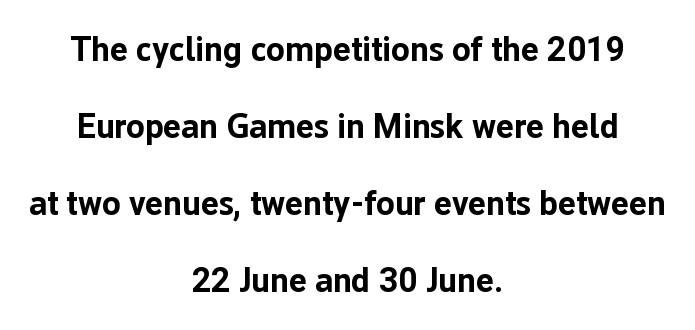
The image shows 34 px bold sans-serif type, upright; set centered, loose line spacing (2.26x), normal letter spacing, not underlined; low stroke contrast and a medium x-height.
